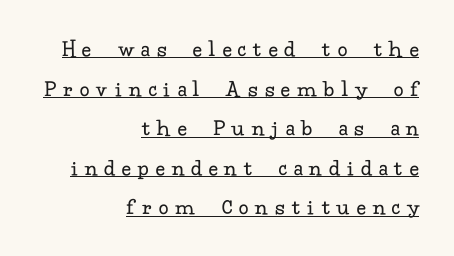
The image shows 24 px text type, upright; set right-aligned, normal line spacing (1.65x), unusually wide letter spacing (+0.32 em), underlined.
